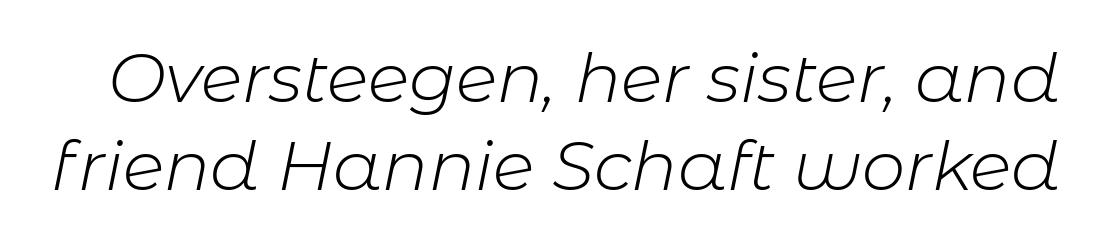
{"italic": "yes", "lean": "right", "slant_degrees": 11, "bold": "no", "weight": "light", "width": "normal", "stroke_contrast": "low", "x_height": "medium", "monospaced": "no", "underline": "no", "line_spacing": "normal", "line_spacing_ratio": 1.28, "letter_spacing": "normal", "letter_spacing_em": 0.0, "glyph_px": 69}
